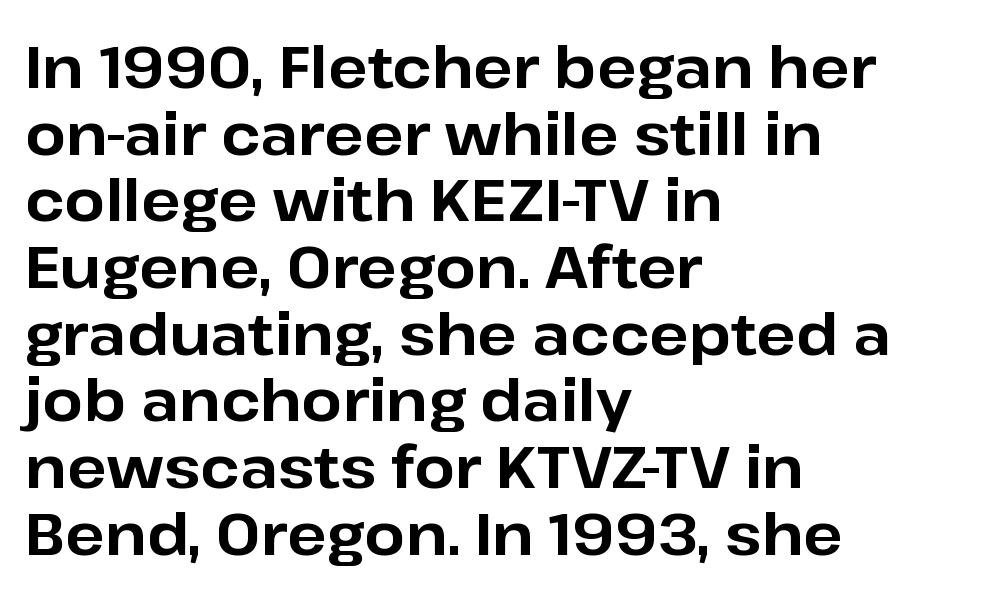
The image shows 58 px bold sans-serif type, upright; set left-aligned, tight line spacing (1.15x), normal letter spacing, not underlined; low stroke contrast and a medium x-height.
